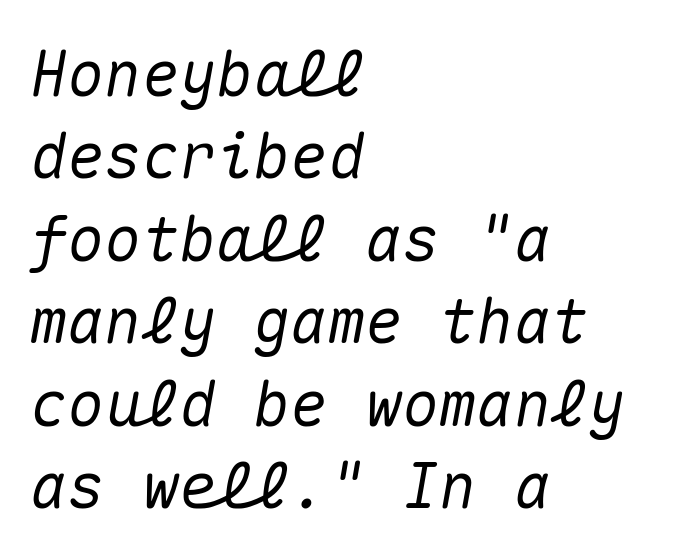
The compositor pushed each line to the left boundary. The lines sit at an ordinary, default distance from one another. Compared with ordinary roman type, these characters are visibly tilted. The specimen omits any rule beneath the text block's lines.
